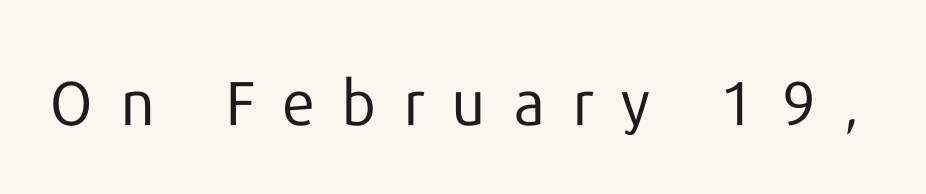
Q: Is the text bold? A: No.
Q: Is the text italic (slanted)? A: No, it is upright.
Q: Is the typeface a serif or a sans-serif typeface? A: Sans-serif.
Q: Is the text underlined? A: No.
Q: Is the spacing between letters normal or unusually wide? A: Unusually wide.
Q: Width (condensed, normal, or wide)? A: Normal.
Q: Stroke contrast? A: Low.
Q: x-height? A: Medium.
Q: Monospaced? A: No.
